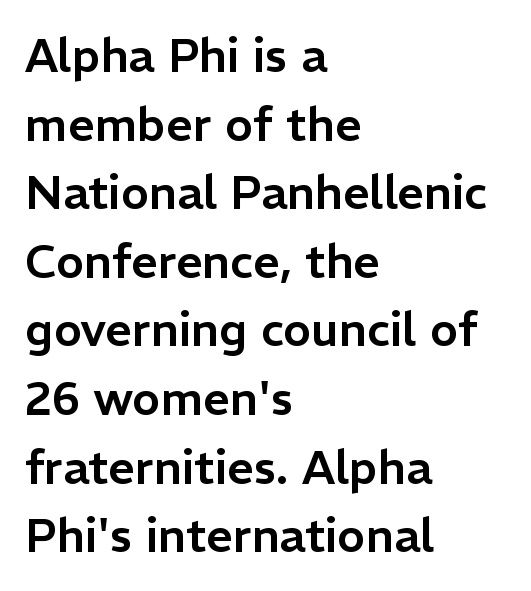
The image shows 47 px sans-serif type, upright; set left-aligned, normal line spacing (1.46x), normal letter spacing, not underlined; low stroke contrast and a medium x-height.
